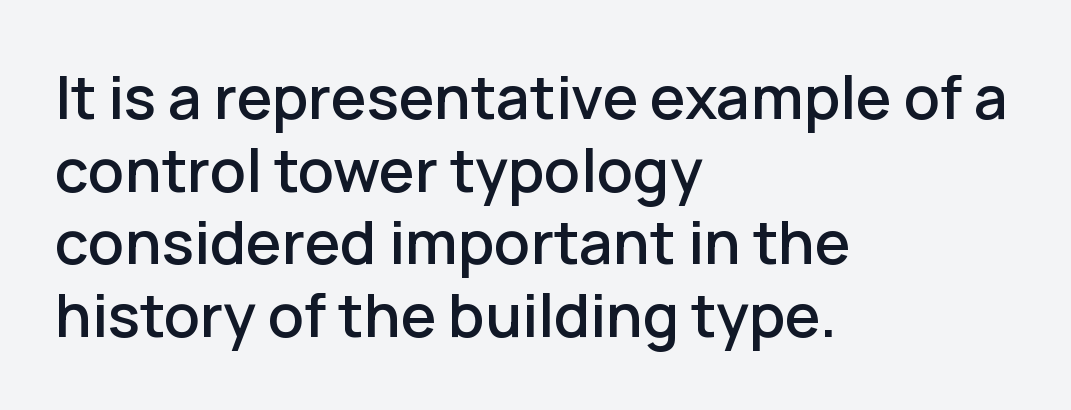
The foot of each line stays bare and open. Do the characters align in a grid? No, the font is proportional. The font's upright variant was chosen for this text. There is no visible air inserted between adjacent glyphs. The paragraph has a hard left edge and a soft right edge.
